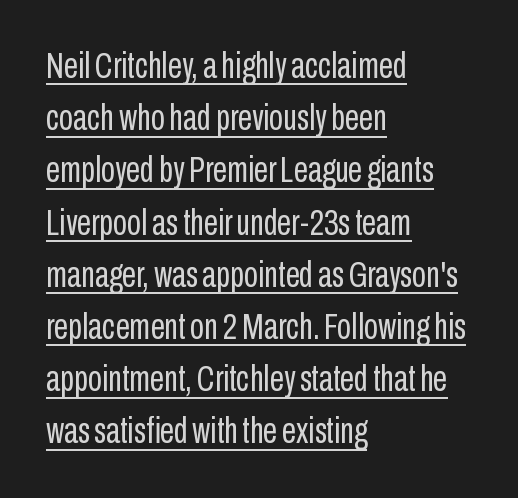
{"serif": "no", "italic": "no", "bold": "no", "weight": "regular", "width": "condensed", "stroke_contrast": "low", "x_height": "medium", "monospaced": "no", "underline": "yes", "align": "left", "line_spacing": "normal", "line_spacing_ratio": 1.45, "letter_spacing": "normal", "letter_spacing_em": 0.0, "glyph_px": 36}
